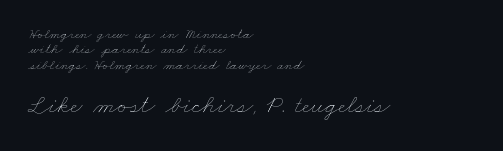
Letter spacing: default. Tightly led — the rows are bunched. These glyphs show unthickened strokes, regular width or finer. Block two is the big one; block one sits smaller above it.
